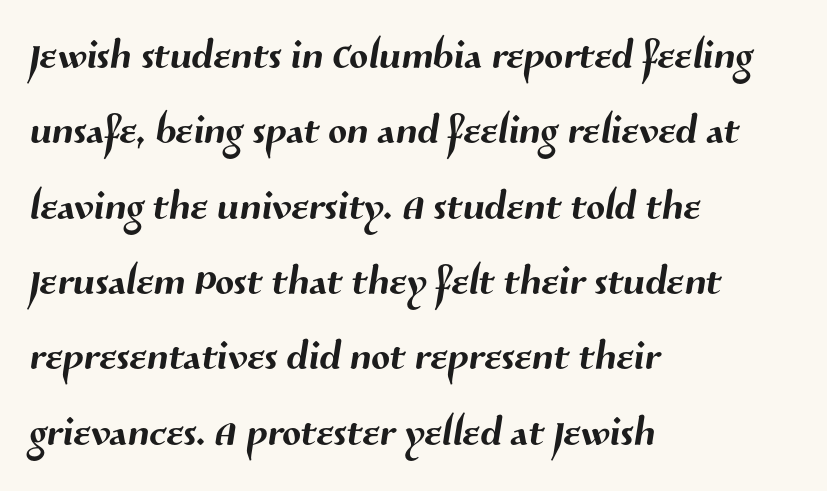
{"serif": "no", "width": "normal", "stroke_contrast": "medium", "x_height": "medium", "monospaced": "no", "underline": "no", "align": "left", "line_spacing": "normal", "line_spacing_ratio": 1.37, "letter_spacing": "normal", "letter_spacing_em": 0.0, "glyph_px": 55}
